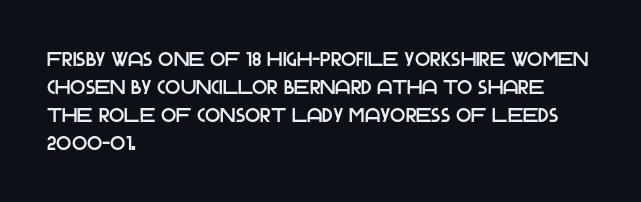
Q: Is the text italic (slanted)? A: No, it is upright.
Q: Is the text underlined? A: No.
Q: How is the paragraph aligned? A: Left-aligned.
Q: Is the spacing between letters normal or unusually wide? A: Normal.
Q: Is the spacing between lines tight, normal or loose? A: Normal.
